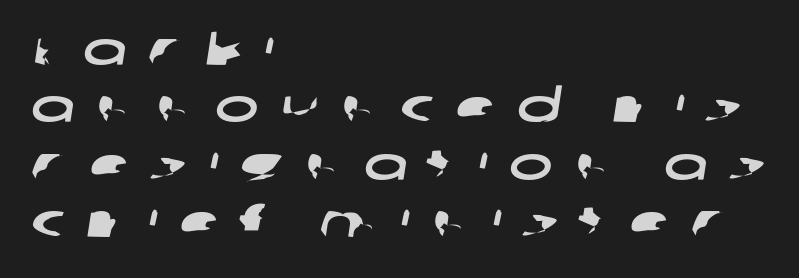
Inter-character spacing is expanded well beyond the font's built-in metrics. Serif or sans? Sans — the stroke terminals are bare. In terms of leading, this rendering sits right in the middle. Here the designer chose a conventional face with non-uniform glyph widths.
